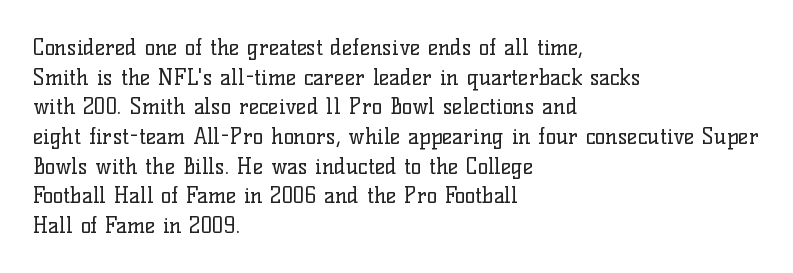
The image shows 22 px text type, upright; set left-aligned, normal line spacing (1.35x), normal letter spacing, not underlined.
